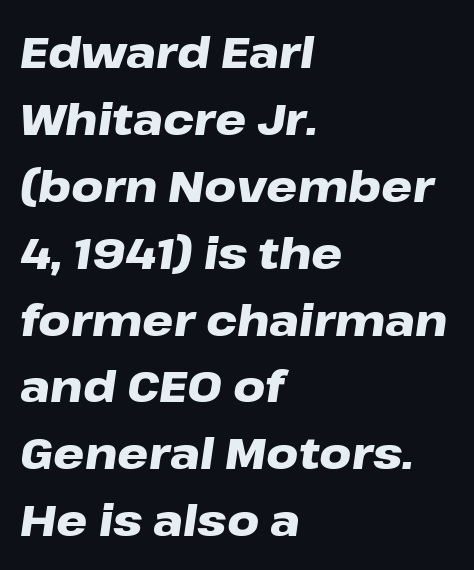
Q: Is the text bold? A: Yes.
Q: Is the text italic (slanted)? A: Yes, it leans right by about 8 degrees.
Q: Is the text underlined? A: No.
Q: How is the paragraph aligned? A: Left-aligned.
Q: Is the spacing between letters normal or unusually wide? A: Normal.
Q: Is the spacing between lines tight, normal or loose? A: Normal.
Q: Width (condensed, normal, or wide)? A: Wide.
Q: Stroke contrast? A: Low.
Q: x-height? A: Medium.
Q: Monospaced? A: No.
